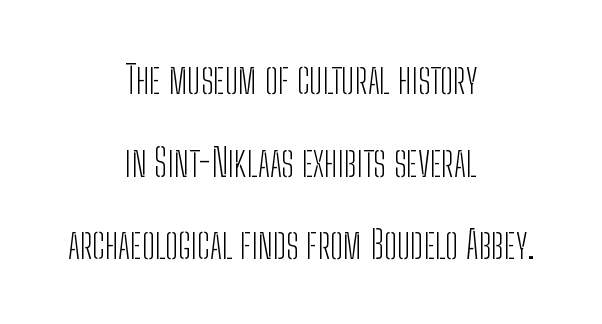
The image shows 39 px light, condensed sans-serif type, upright; set centered, loose line spacing (2.12x), normal letter spacing, not underlined; low stroke contrast and a medium x-height.
